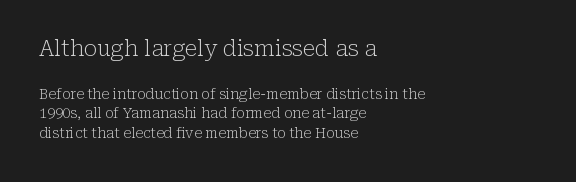
Q: Is the text bold? A: No.
Q: Is the text italic (slanted)? A: No, it is upright.
Q: Is the text underlined? A: No.
Q: How is the paragraph aligned? A: Left-aligned.
Q: Is the spacing between letters normal or unusually wide? A: Normal.
Q: Is the spacing between lines tight, normal or loose? A: Normal.
Q: Which block of text is set in a larger size, the first (top) or the second (bottom)? A: The first (top) one.
